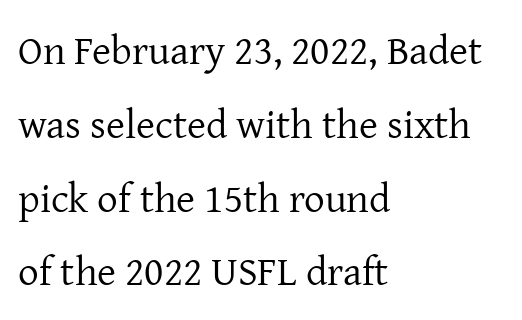
Q: Is the text bold? A: No.
Q: Is the text italic (slanted)? A: No, it is upright.
Q: Is the typeface a serif or a sans-serif typeface? A: Serif.
Q: Is the text underlined? A: No.
Q: How is the paragraph aligned? A: Left-aligned.
Q: Is the spacing between letters normal or unusually wide? A: Normal.
Q: Width (condensed, normal, or wide)? A: Normal.
Q: Stroke contrast? A: Low.
Q: x-height? A: Medium.
Q: Monospaced? A: No.
